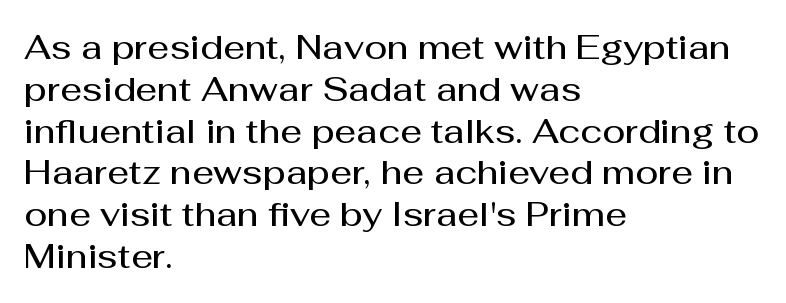
When letters stand straight like this, we call the style roman or upright. Looks like regular typesetting: each glyph gets only the width it needs. What weight is shown? A semibold, between regular and bold. Classification — sans serif. These lines are set flush left with a ragged right edge. Spacing between characters is what you'd get straight out of the box.
